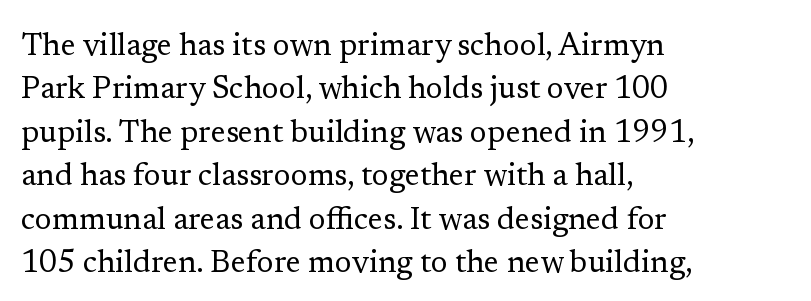
{"serif": "yes", "italic": "no", "bold": "no", "weight": "regular", "width": "normal", "stroke_contrast": "low", "x_height": "medium", "monospaced": "no", "underline": "no", "align": "left", "line_spacing": "normal", "line_spacing_ratio": 1.4, "letter_spacing": "normal", "letter_spacing_em": 0.0, "glyph_px": 31}
